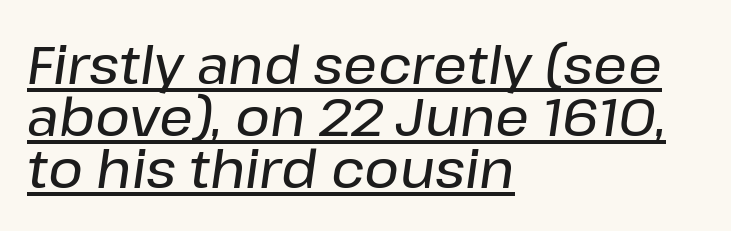
Q: Is the text italic (slanted)? A: Yes, it leans right by about 8 degrees.
Q: Is the text underlined? A: Yes.
Q: How is the paragraph aligned? A: Left-aligned.
Q: Is the spacing between letters normal or unusually wide? A: Normal.
Q: Is the spacing between lines tight, normal or loose? A: Tight.
Q: Width (condensed, normal, or wide)? A: Normal.
Q: Stroke contrast? A: Low.
Q: x-height? A: Medium.
Q: Monospaced? A: No.
